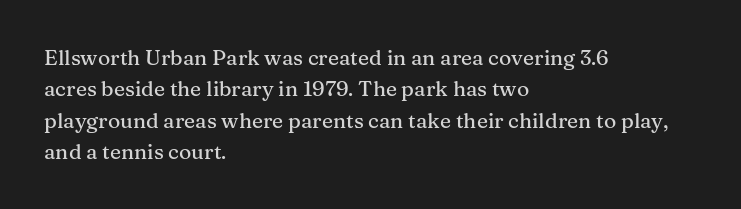
The compositor pushed each line to the left boundary. The designer left line spacing at the default. The rendering keeps characters at their native spacing. No italicization has been applied; the sample stays upright. Clear beneath every line of the passage.
